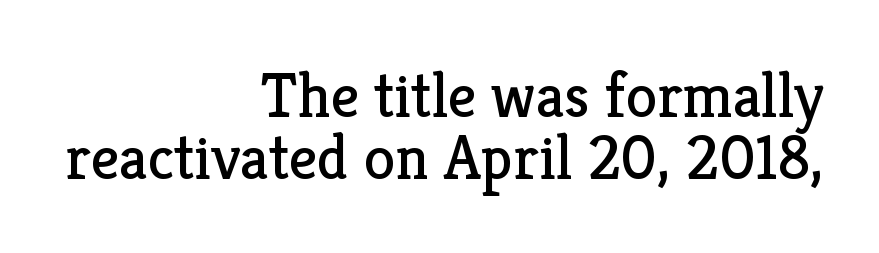
{"serif": "yes", "italic": "no", "bold": "no", "weight": "regular", "width": "normal", "stroke_contrast": "low", "x_height": "medium", "monospaced": "no", "underline": "no", "align": "right", "line_spacing": "tight", "line_spacing_ratio": 0.98, "letter_spacing": "normal", "letter_spacing_em": 0.0, "glyph_px": 63}
